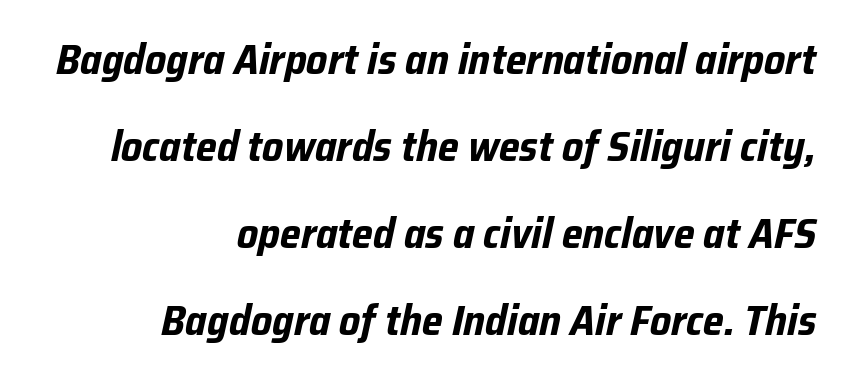
Q: Is the text bold? A: Yes.
Q: Is the text italic (slanted)? A: Yes, it leans right by about 12 degrees.
Q: Is the text underlined? A: No.
Q: How is the paragraph aligned? A: Right-aligned.
Q: Is the spacing between letters normal or unusually wide? A: Normal.
Q: Is the spacing between lines tight, normal or loose? A: Loose.
Q: Width (condensed, normal, or wide)? A: Condensed.
Q: Stroke contrast? A: Low.
Q: x-height? A: Medium.
Q: Monospaced? A: No.
